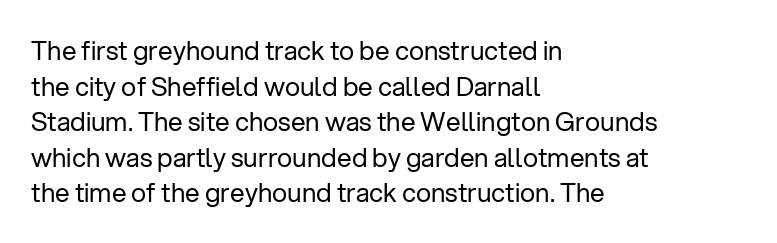
{"italic": "no", "bold": "no", "underline": "no", "align": "left", "line_spacing": "normal", "line_spacing_ratio": 1.37, "letter_spacing": "normal", "letter_spacing_em": 0.0, "glyph_px": 26}
